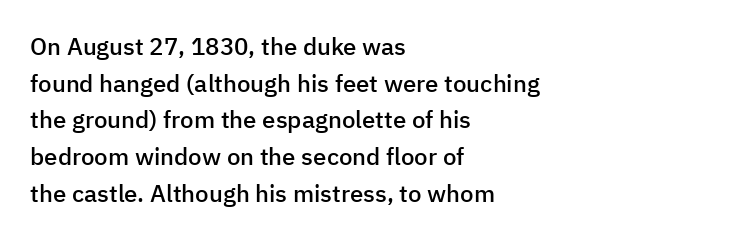
Q: Is the text bold? A: Semi-bold.
Q: Is the text italic (slanted)? A: No, it is upright.
Q: Is the text underlined? A: No.
Q: How is the paragraph aligned? A: Left-aligned.
Q: Is the spacing between letters normal or unusually wide? A: Normal.
Q: Is the spacing between lines tight, normal or loose? A: Normal.
